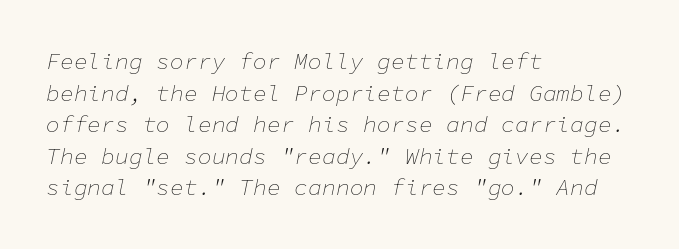
Reading down the column, the eye jumps a familiar distance to each next line. The rendering anchors every line to the left-hand side. Slanted lettering throughout. The area under the type is left untouched.
